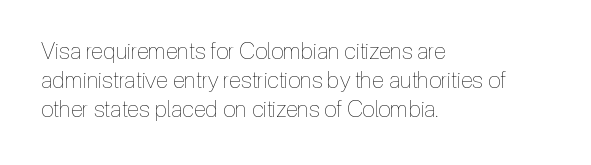
The image shows 23 px text type, upright; set left-aligned, normal line spacing (1.27x), normal letter spacing, not underlined.
